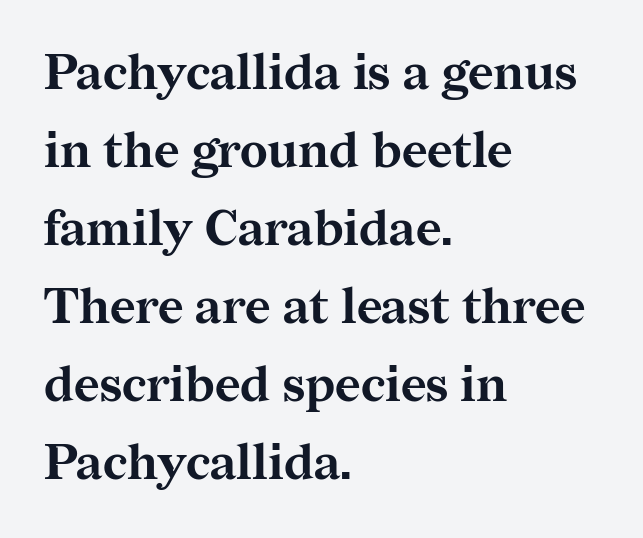
Q: Is the text bold? A: Yes.
Q: Is the text italic (slanted)? A: No, it is upright.
Q: Is the typeface a serif or a sans-serif typeface? A: Serif.
Q: Is the text underlined? A: No.
Q: How is the paragraph aligned? A: Left-aligned.
Q: Is the spacing between letters normal or unusually wide? A: Normal.
Q: Is the spacing between lines tight, normal or loose? A: Normal.
Q: Width (condensed, normal, or wide)? A: Normal.
Q: Stroke contrast? A: Medium.
Q: x-height? A: Medium.
Q: Monospaced? A: No.
